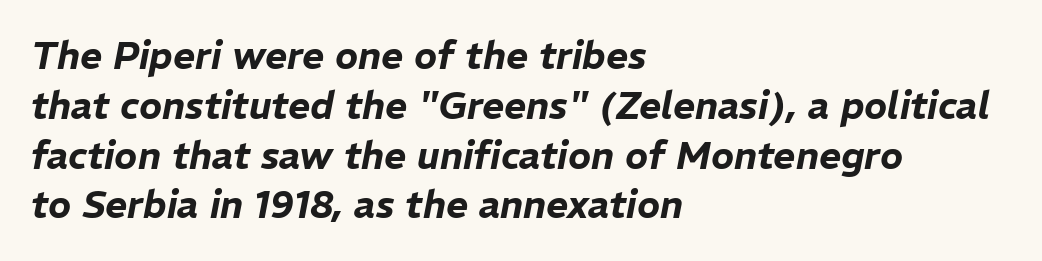
Q: Is the text italic (slanted)? A: Yes, it leans right by about 11 degrees.
Q: Is the text underlined? A: No.
Q: How is the paragraph aligned? A: Left-aligned.
Q: Is the spacing between letters normal or unusually wide? A: Normal.
Q: Is the spacing between lines tight, normal or loose? A: Normal.
Q: Width (condensed, normal, or wide)? A: Normal.
Q: Stroke contrast? A: Low.
Q: x-height? A: Medium.
Q: Monospaced? A: No.
